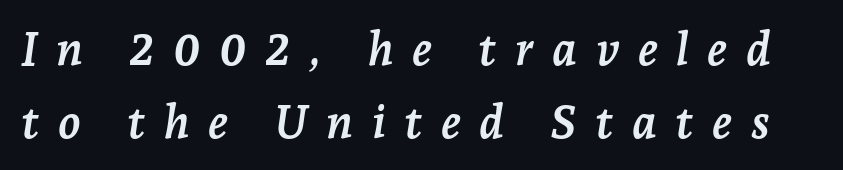
Each glyph is drawn with heavy, bold strokes. Character widths vary here, with narrow letters taking less room than wide ones. The letters are slanted; this is an italic face. The string is rendered with underlining switched off. Old-style or modern, the face here clearly has serifs. The designer left line spacing at the default.
